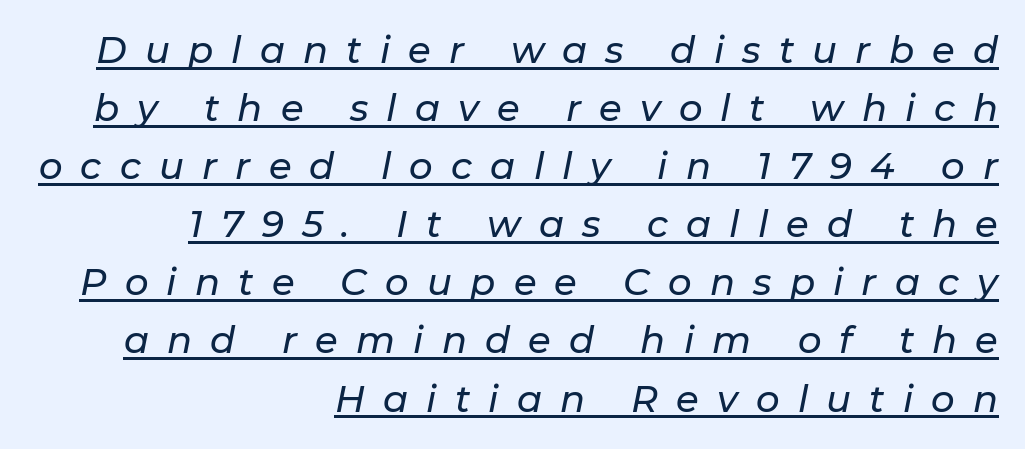
Q: Is the text italic (slanted)? A: Yes, it leans right by about 11 degrees.
Q: Is the text underlined? A: Yes.
Q: How is the paragraph aligned? A: Right-aligned.
Q: Is the spacing between letters normal or unusually wide? A: Unusually wide.
Q: Is the spacing between lines tight, normal or loose? A: Normal.
Q: Width (condensed, normal, or wide)? A: Normal.
Q: Stroke contrast? A: Low.
Q: x-height? A: Medium.
Q: Monospaced? A: No.
